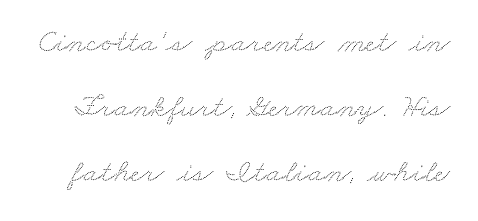
The image shows 33 px wide type; set loose line spacing (1.97x), normal letter spacing, not underlined; low stroke contrast and a small x-height.
